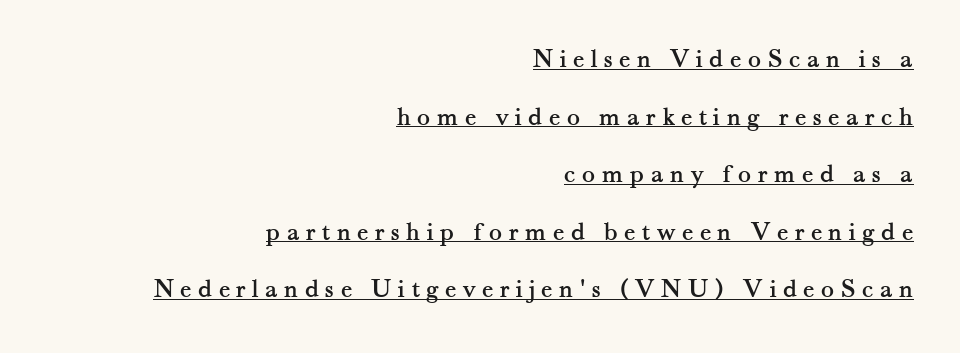
The image shows 27 px text type, upright; set right-aligned, loose line spacing (2.13x), unusually wide letter spacing (+0.24 em), underlined.
